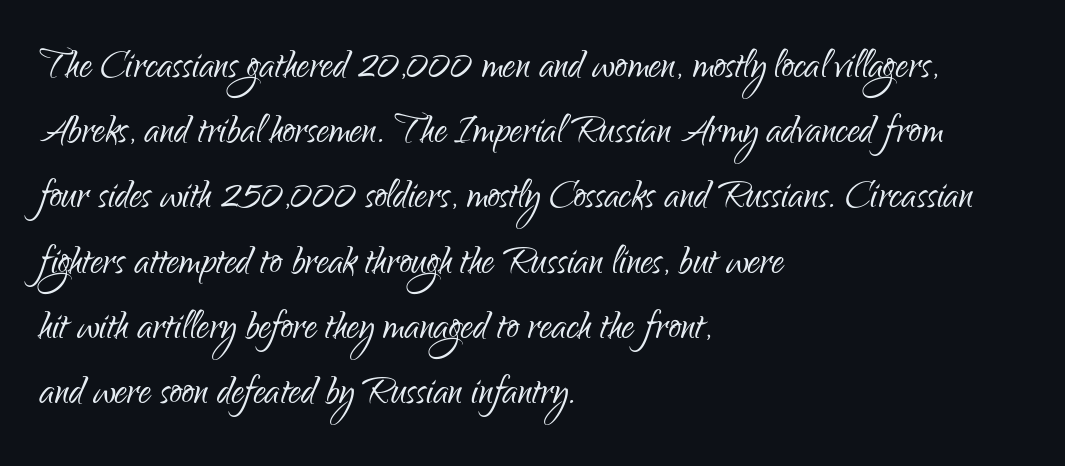
The image shows 49 px light, condensed sans-serif type; set left-aligned, normal line spacing (1.33x), normal letter spacing, not underlined; low stroke contrast and a small x-height.
